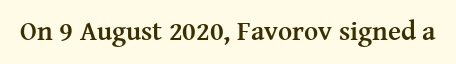
{"italic": "no", "bold": "yes", "underline": "no", "letter_spacing": "normal", "letter_spacing_em": 0.0, "glyph_px": 27}
